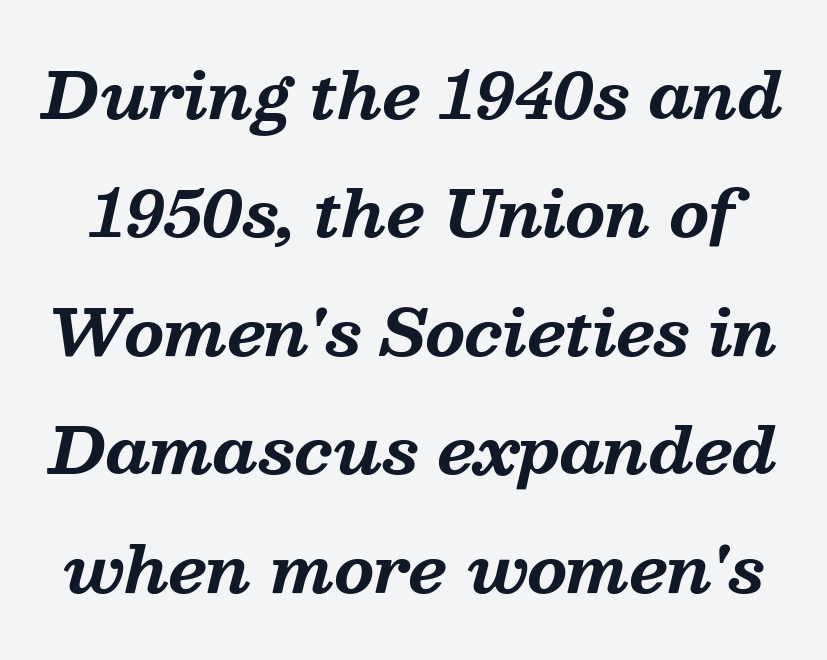
Varying glyph widths throughout — classic text-font behaviour. This sample uses a serif face. The space beneath each line is pristine and unruled. The rendering uses a bold face; every stroke is thick and dark. The lettering tilts uniformly, giving the passage an italic look. This sample uses plain, unmodified letter spacing.
